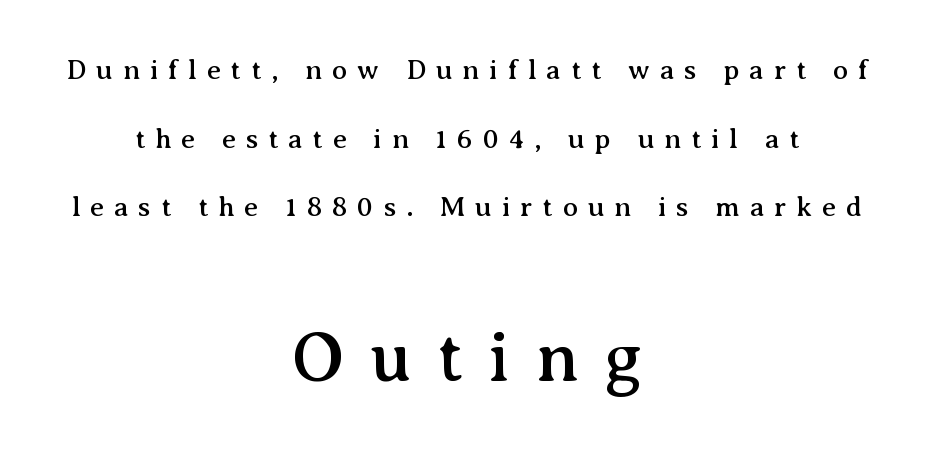
Q: Is the text italic (slanted)? A: No, it is upright.
Q: Is the typeface a serif or a sans-serif typeface? A: Serif.
Q: Is the text underlined? A: No.
Q: How is the paragraph aligned? A: Centered.
Q: Is the spacing between letters normal or unusually wide? A: Unusually wide.
Q: Is the spacing between lines tight, normal or loose? A: Loose.
Q: Which block of text is set in a larger size, the first (top) or the second (bottom)? A: The second (bottom) one.
Q: Width (condensed, normal, or wide)? A: Normal.
Q: Stroke contrast? A: Medium.
Q: x-height? A: Medium.
Q: Monospaced? A: No.
